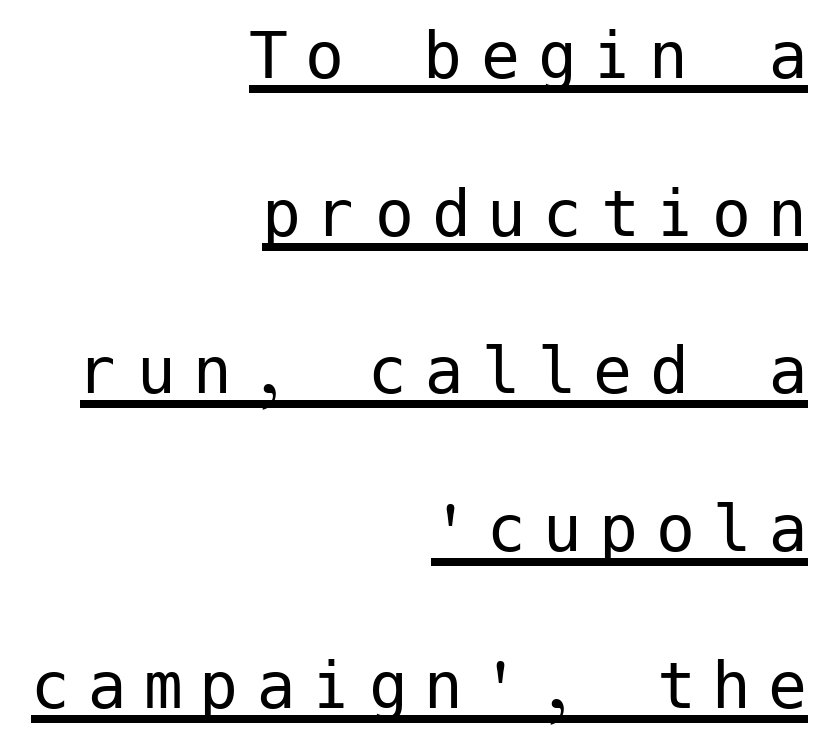
The image shows 78 px regular-weight sans-serif type, upright; set right-aligned, loose line spacing (2.02x), unusually wide letter spacing (+0.22 em), underlined; low stroke contrast and a medium x-height.
